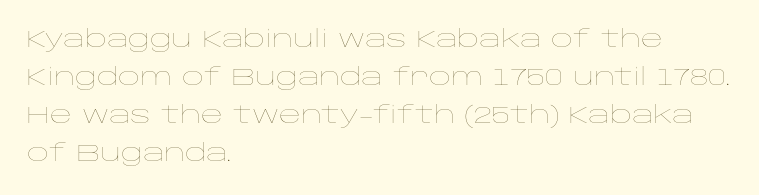
Is there much room between lines? A standard amount, neither cramped nor airy. A roman cut, with each character standing at attention. How are the letters spaced? Ordinarily, with no added tracking. This rendering features lettering with no underline. The paragraph shown leans on its left margin. The weight tops out at a normal text grade.
